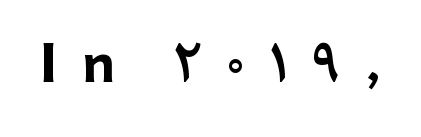
The image shows 50 px bold sans-serif type, upright; set unusually wide letter spacing (+0.49 em), not underlined; low stroke contrast and a medium x-height.
